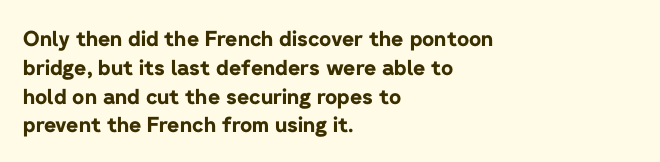
{"italic": "no", "bold": "yes", "underline": "no", "align": "left", "line_spacing": "normal", "line_spacing_ratio": 1.37, "letter_spacing": "normal", "letter_spacing_em": 0.0, "glyph_px": 21}
